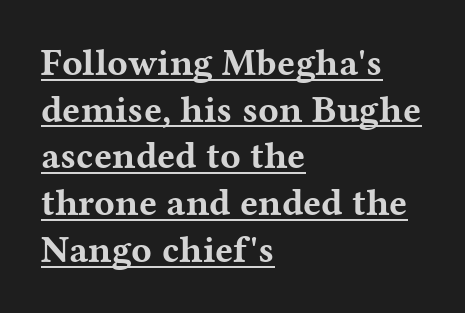
{"serif": "yes", "italic": "no", "bold": "yes", "weight": "bold", "width": "wide", "stroke_contrast": "medium", "x_height": "medium", "monospaced": "no", "underline": "yes", "align": "left", "line_spacing_ratio": 1.23, "letter_spacing": "normal", "letter_spacing_em": 0.0, "glyph_px": 38}
